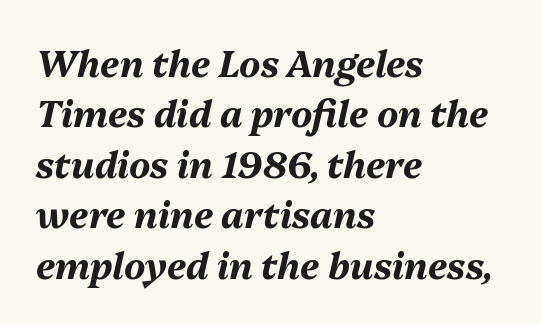
{"italic": "yes", "lean": "right", "slant_degrees": 13, "bold": "yes", "weight": "bold", "width": "normal", "stroke_contrast": "medium", "x_height": "medium", "monospaced": "no", "underline": "no", "align": "left", "line_spacing": "normal", "line_spacing_ratio": 1.4, "letter_spacing": "normal", "letter_spacing_em": 0.0, "glyph_px": 36}
